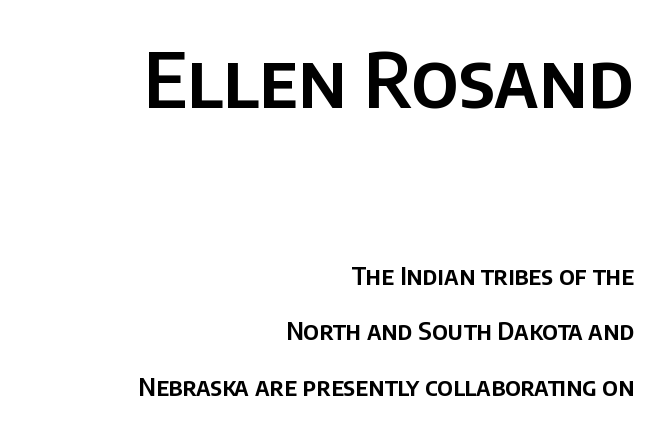
Top chunk: large. Bottom chunk: small. Check where the strokes stop: nothing finishes them off — pure sans. The paragraph shown leans on its right margin. You could not count columns in this text — the font is proportionally spaced. In terms of posture, this sample is upright. These lines keep a tight, regular rhythm from letter to letter.
